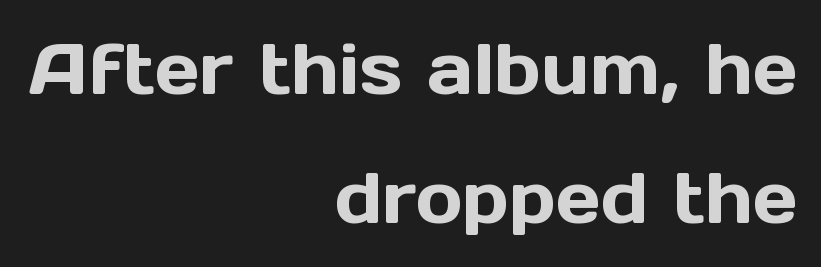
{"serif": "no", "italic": "no", "width": "normal", "x_height": "medium", "monospaced": "no", "underline": "no", "align": "right", "line_spacing_ratio": 1.82, "letter_spacing": "normal", "letter_spacing_em": 0.0, "glyph_px": 71}
